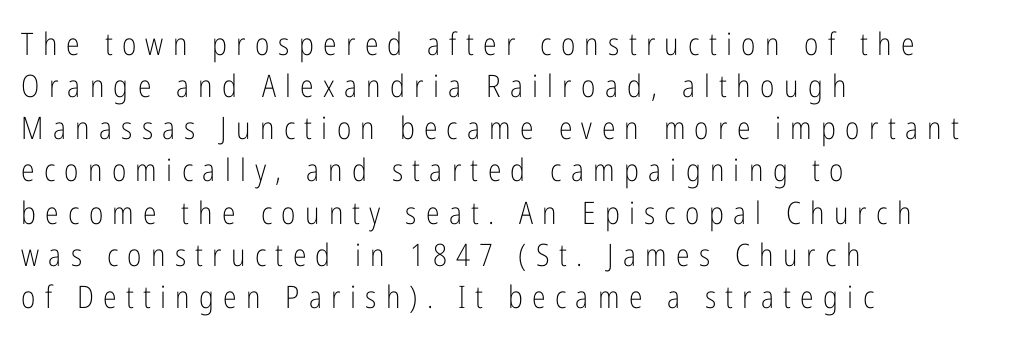
Layout note: lines flush left. Stroke mass is kept to a normal reading level or below. Beneath every word, the page is bare. Classification — sans serif. The specimen reads as upright at a glance.
